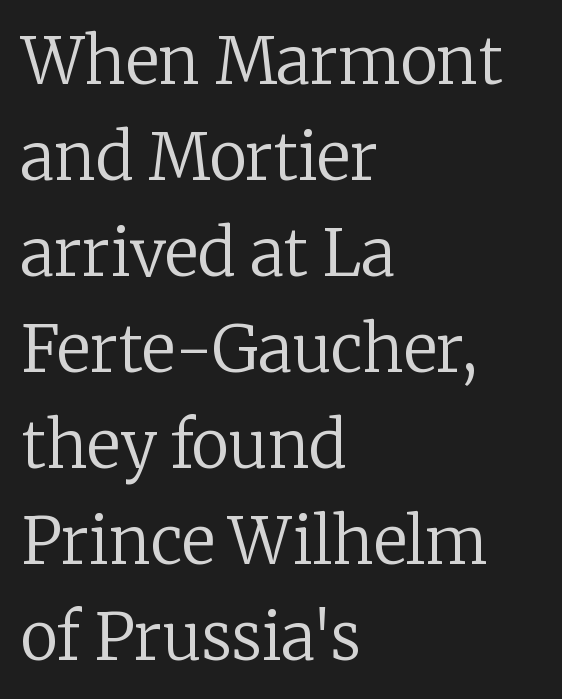
The image shows 64 px regular-weight serif type, upright; set left-aligned, normal line spacing (1.5x), normal letter spacing, not underlined; low stroke contrast and a medium x-height.
